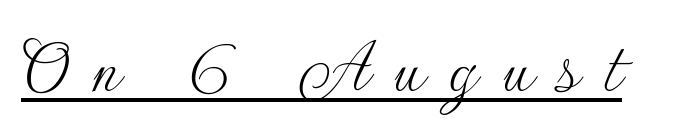
{"serif": "no", "bold": "no", "weight": "thin", "width": "normal", "stroke_contrast": "low", "x_height": "small", "monospaced": "no", "underline": "yes", "letter_spacing": "wide", "letter_spacing_em": 0.32, "glyph_px": 78}
